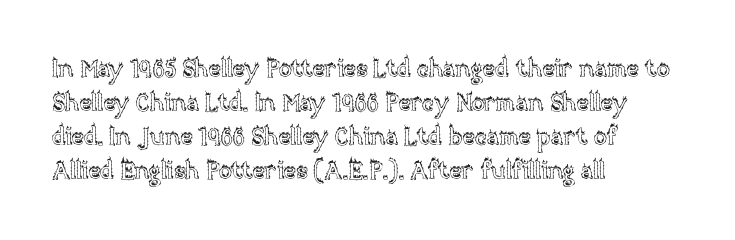
Here the glyphs are tracked normally, forming tight word shapes. A typesetter would call this leading conventional body-copy spacing. Descenders hang freely into open space. Typeset ragged right — the left edge is the straight one. Posture: upright roman.
